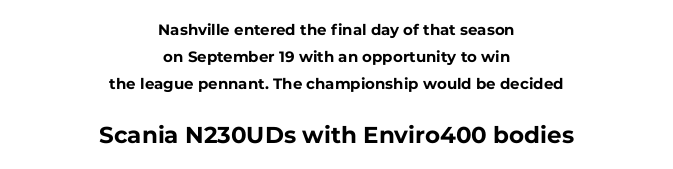
Q: Is the text bold? A: Yes.
Q: Is the text italic (slanted)? A: No, it is upright.
Q: Is the text underlined? A: No.
Q: How is the paragraph aligned? A: Centered.
Q: Is the spacing between letters normal or unusually wide? A: Normal.
Q: Which block of text is set in a larger size, the first (top) or the second (bottom)? A: The second (bottom) one.
